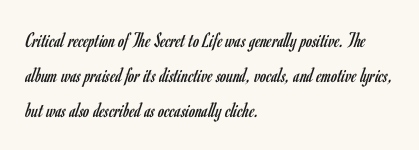
{"bold": "no", "underline": "no", "align": "left", "line_spacing": "normal", "line_spacing_ratio": 1.6, "letter_spacing": "normal", "letter_spacing_em": 0.0, "glyph_px": 22}
